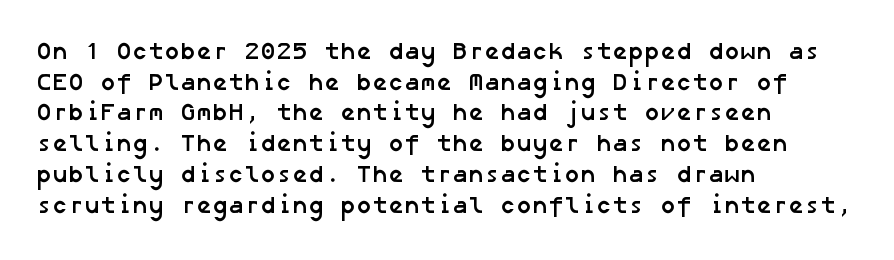
{"bold": "yes", "underline": "no", "align": "left", "line_spacing": "normal", "line_spacing_ratio": 1.28, "letter_spacing": "normal", "letter_spacing_em": 0.0, "glyph_px": 24}
